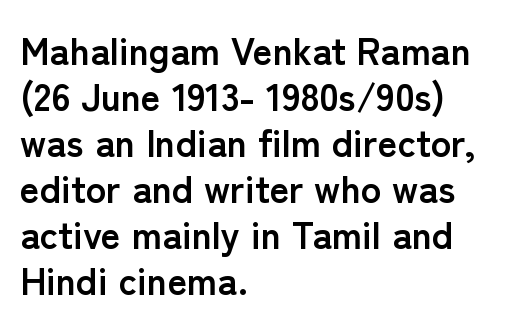
The image shows 38 px semibold sans-serif type, upright; set left-aligned, line spacing 1.21x, normal letter spacing, not underlined; low stroke contrast and a medium x-height.
